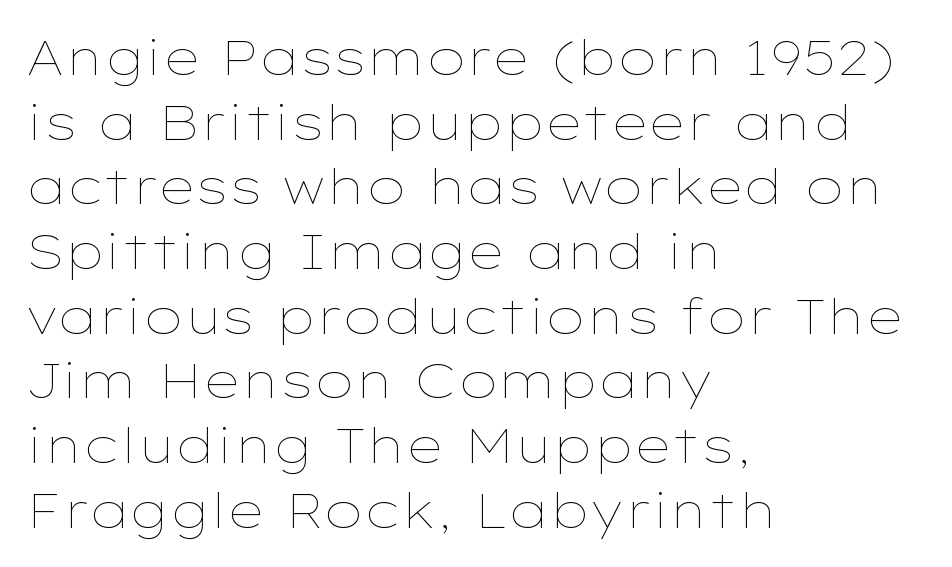
Q: Is the text bold? A: No.
Q: Is the text italic (slanted)? A: No, it is upright.
Q: Is the text underlined? A: No.
Q: How is the paragraph aligned? A: Left-aligned.
Q: Is the spacing between letters normal or unusually wide? A: Normal.
Q: Is the spacing between lines tight, normal or loose? A: Normal.
Q: Width (condensed, normal, or wide)? A: Wide.
Q: Stroke contrast? A: Low.
Q: x-height? A: Medium.
Q: Monospaced? A: No.
